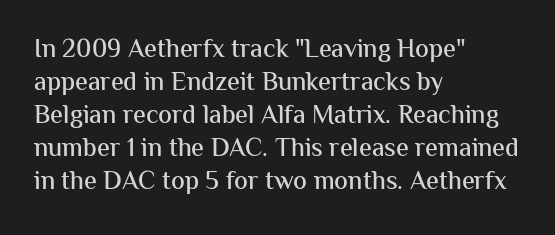
{"italic": "no", "underline": "no", "align": "left", "line_spacing": "normal", "line_spacing_ratio": 1.27, "letter_spacing": "normal", "letter_spacing_em": 0.0, "glyph_px": 26}
